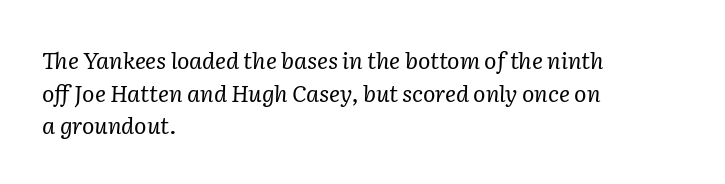
{"italic": "yes", "lean": "right", "slant_degrees": 2, "bold": "no", "underline": "no", "align": "left", "line_spacing": "normal", "line_spacing_ratio": 1.42, "letter_spacing": "normal", "letter_spacing_em": 0.0, "glyph_px": 23}
